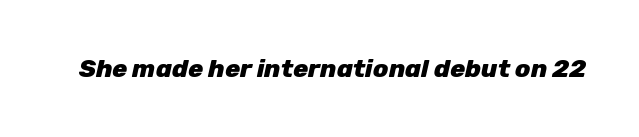
Q: Is the text bold? A: Yes.
Q: Is the text italic (slanted)? A: Yes, it leans right by about 12 degrees.
Q: Is the text underlined? A: No.
Q: Is the spacing between letters normal or unusually wide? A: Normal.
